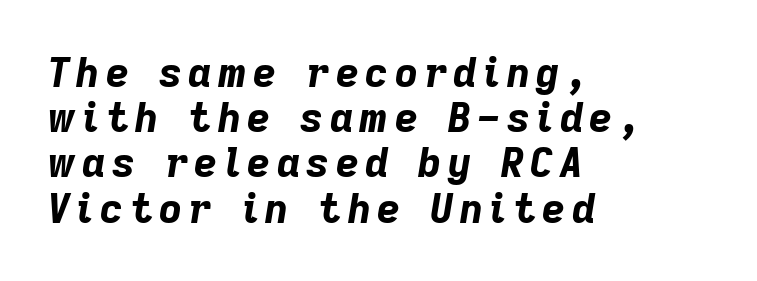
The image shows 40 px bold type, italic (leaning right); set left-aligned, tight line spacing (1.13x), not underlined; low stroke contrast and a medium x-height.
